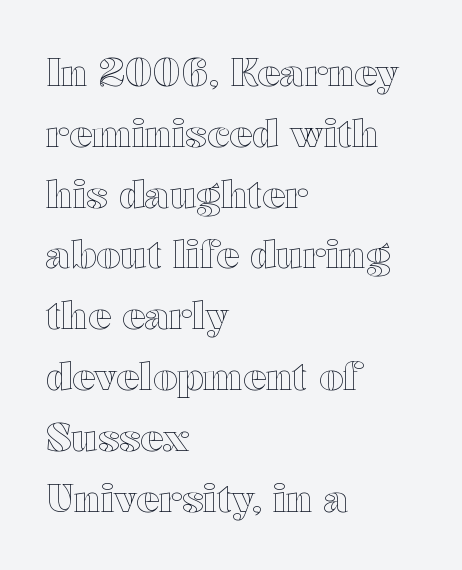
{"italic": "no", "width": "wide", "x_height": "medium", "monospaced": "no", "underline": "no", "align": "left", "line_spacing": "normal", "line_spacing_ratio": 1.6, "letter_spacing": "normal", "letter_spacing_em": 0.0, "glyph_px": 38}
